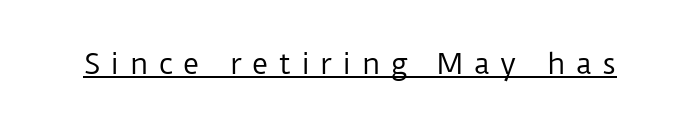
{"serif": "no", "italic": "no", "bold": "no", "weight": "regular", "width": "normal", "stroke_contrast": "low", "x_height": "medium", "monospaced": "no", "underline": "yes", "letter_spacing": "wide", "letter_spacing_em": 0.37, "glyph_px": 28}
